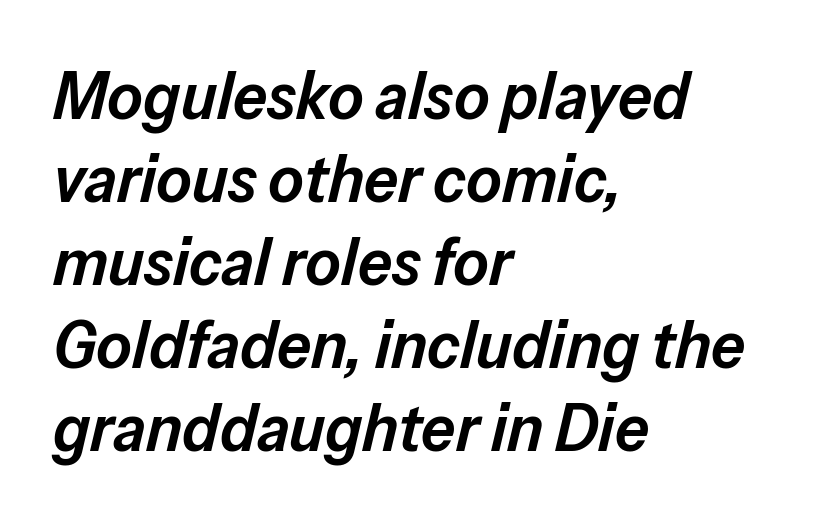
The image shows 68 px semibold type, italic (leaning right); set left-aligned, line spacing 1.22x, normal letter spacing, not underlined; low stroke contrast and a medium x-height.
